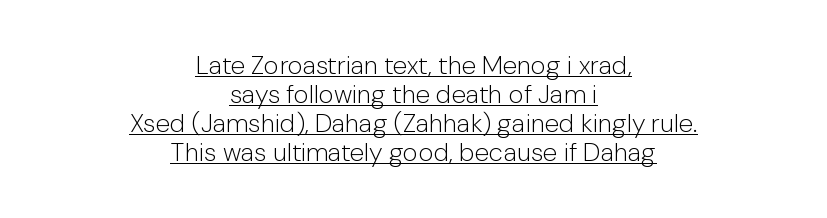
Leading is clearly below the norm, producing a dense column. The string is rendered with underlining switched on. The text block is weighted toward neither margin, spreading evenly from the middle. The typography opts for an upright posture over an oblique one. The face used here is rendered with its standard letterfit.
